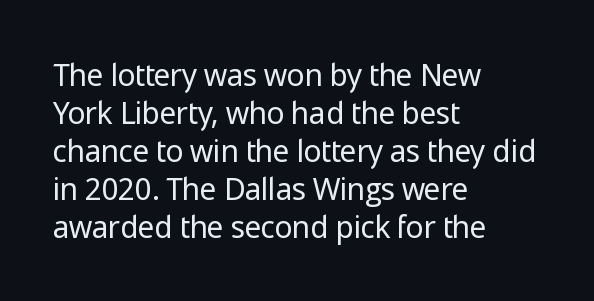
Q: Is the text bold? A: No.
Q: Is the text italic (slanted)? A: No, it is upright.
Q: Is the typeface a serif or a sans-serif typeface? A: Sans-serif.
Q: Is the text underlined? A: No.
Q: How is the paragraph aligned? A: Left-aligned.
Q: Is the spacing between letters normal or unusually wide? A: Normal.
Q: Is the spacing between lines tight, normal or loose? A: Normal.
Q: Width (condensed, normal, or wide)? A: Normal.
Q: Stroke contrast? A: Low.
Q: x-height? A: Medium.
Q: Monospaced? A: No.
